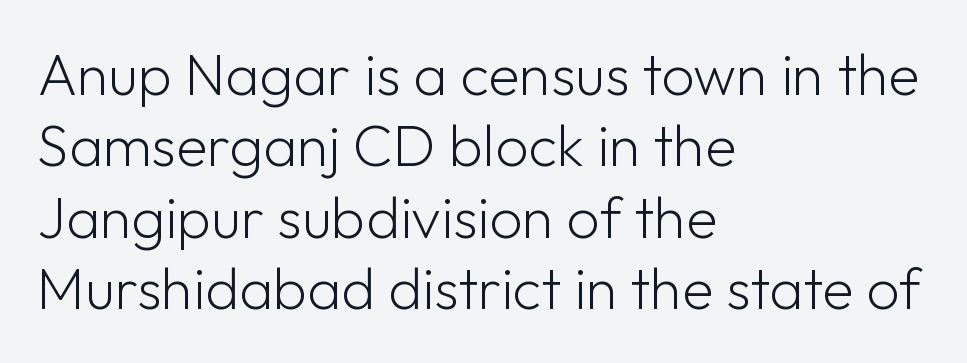
Q: Is the text bold? A: No.
Q: Is the text italic (slanted)? A: No, it is upright.
Q: Is the typeface a serif or a sans-serif typeface? A: Sans-serif.
Q: Is the text underlined? A: No.
Q: How is the paragraph aligned? A: Left-aligned.
Q: Is the spacing between letters normal or unusually wide? A: Normal.
Q: Width (condensed, normal, or wide)? A: Normal.
Q: Stroke contrast? A: Low.
Q: x-height? A: Medium.
Q: Monospaced? A: No.
